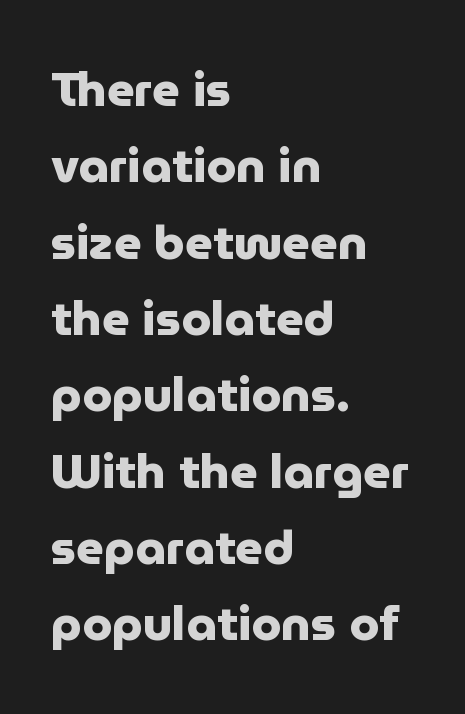
Q: Is the text bold? A: Yes.
Q: Is the text italic (slanted)? A: No, it is upright.
Q: Is the typeface a serif or a sans-serif typeface? A: Sans-serif.
Q: Is the text underlined? A: No.
Q: How is the paragraph aligned? A: Left-aligned.
Q: Is the spacing between letters normal or unusually wide? A: Normal.
Q: Is the spacing between lines tight, normal or loose? A: Normal.
Q: Width (condensed, normal, or wide)? A: Normal.
Q: Stroke contrast? A: Low.
Q: x-height? A: Medium.
Q: Monospaced? A: No.
